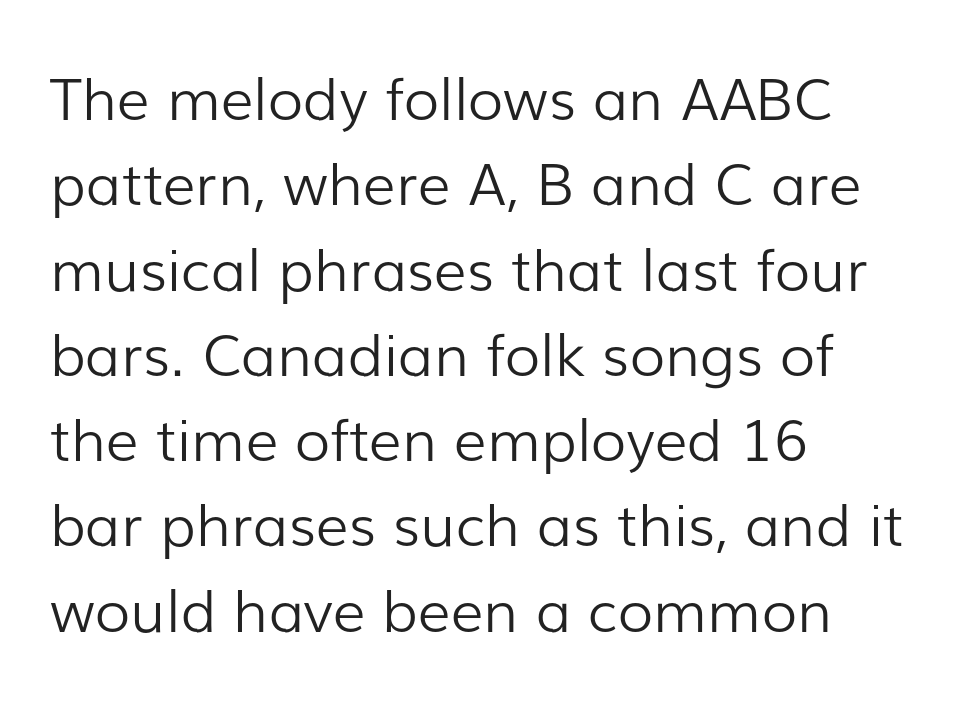
Q: Is the text bold? A: No.
Q: Is the text italic (slanted)? A: No, it is upright.
Q: Is the typeface a serif or a sans-serif typeface? A: Sans-serif.
Q: Is the text underlined? A: No.
Q: How is the paragraph aligned? A: Left-aligned.
Q: Is the spacing between letters normal or unusually wide? A: Normal.
Q: Is the spacing between lines tight, normal or loose? A: Normal.
Q: Width (condensed, normal, or wide)? A: Normal.
Q: Stroke contrast? A: Low.
Q: x-height? A: Medium.
Q: Monospaced? A: No.
